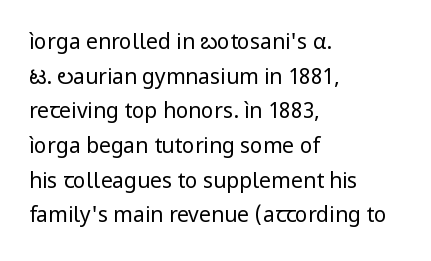
{"italic": "no", "bold": "no", "underline": "no", "align": "left", "line_spacing": "normal", "line_spacing_ratio": 1.65, "letter_spacing": "normal", "letter_spacing_em": 0.0, "glyph_px": 21}
